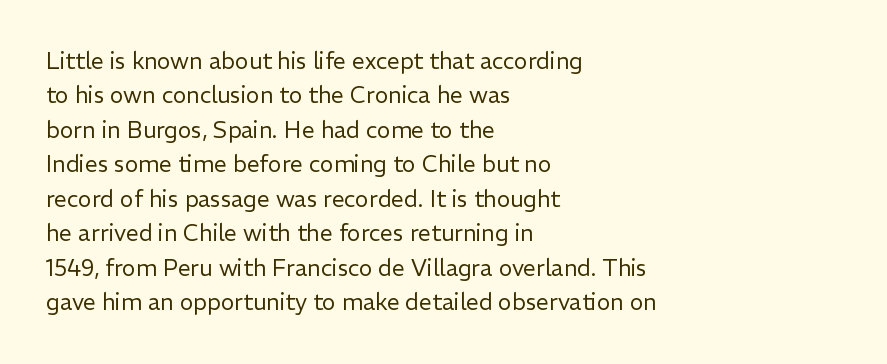
The image shows 23 px text type, upright; set left-aligned, normal line spacing (1.5x), normal letter spacing, not underlined.
